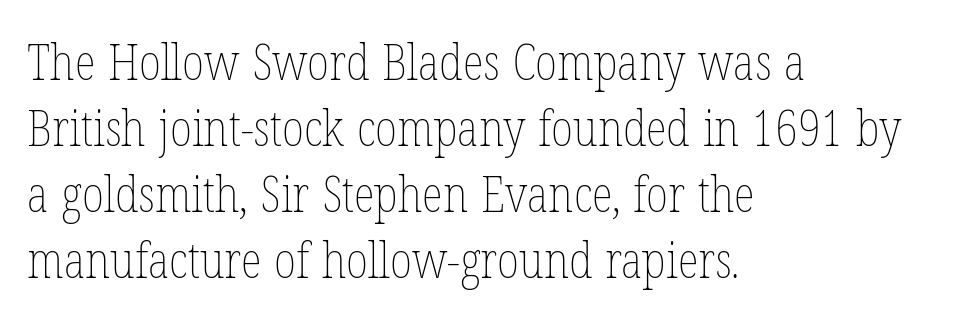
Regular leading. The lines are quadded left. No heavy texture on the line: the type isn't bold. Looks like regular typesetting: each glyph gets only the width it needs.
